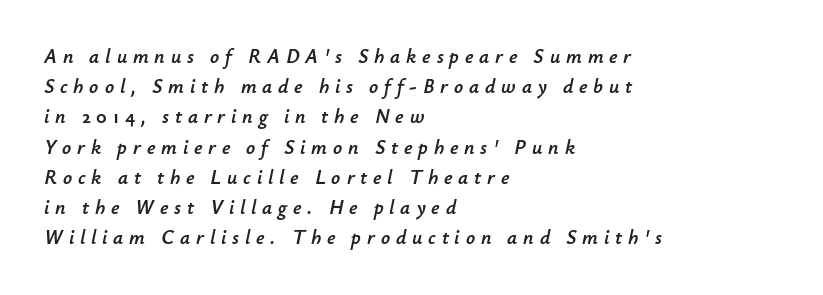
Q: Is the text italic (slanted)? A: Yes, it leans right by about 12 degrees.
Q: Is the text underlined? A: No.
Q: How is the paragraph aligned? A: Left-aligned.
Q: Is the spacing between letters normal or unusually wide? A: Unusually wide.
Q: Is the spacing between lines tight, normal or loose? A: Normal.
